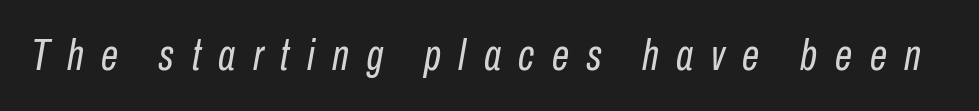
The image shows 44 px regular-weight, condensed type, italic (leaning right); set unusually wide letter spacing (+0.4 em), not underlined; low stroke contrast and a medium x-height.
